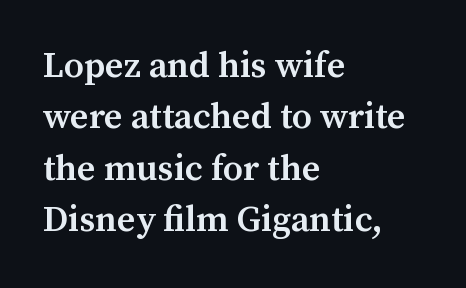
Vertical spacing — default. The face used here is proportionally spaced, like ordinary book or web type. Every letter is mildly thick-stroked: semibold rather than bold. Honestly, the letter spacing is just normal — you wouldn't notice it.
